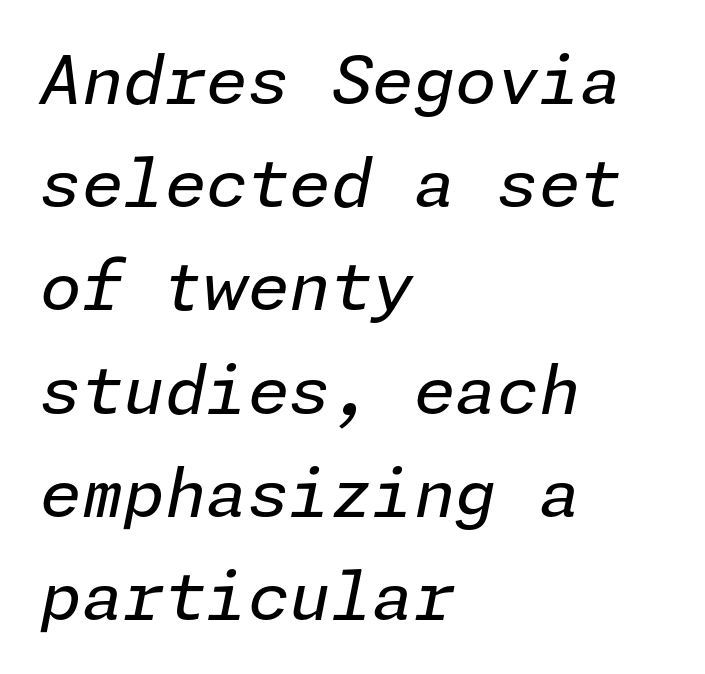
Q: Is the text bold? A: No.
Q: Is the text italic (slanted)? A: Yes, it leans right by about 11 degrees.
Q: Is the text underlined? A: No.
Q: How is the paragraph aligned? A: Left-aligned.
Q: Is the spacing between letters normal or unusually wide? A: Normal.
Q: Is the spacing between lines tight, normal or loose? A: Normal.
Q: Width (condensed, normal, or wide)? A: Normal.
Q: Stroke contrast? A: Low.
Q: x-height? A: Medium.
